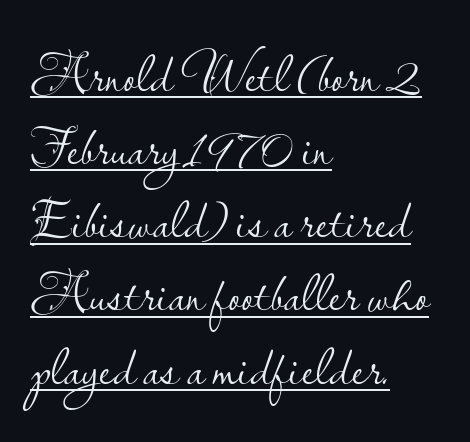
Q: Is the text bold? A: No.
Q: Is the text italic (slanted)? A: Yes.
Q: Is the typeface a serif or a sans-serif typeface? A: Sans-serif.
Q: Is the text underlined? A: Yes.
Q: How is the paragraph aligned? A: Left-aligned.
Q: Is the spacing between letters normal or unusually wide? A: Normal.
Q: Is the spacing between lines tight, normal or loose? A: Normal.
Q: Width (condensed, normal, or wide)? A: Normal.
Q: Stroke contrast? A: Low.
Q: x-height? A: Small.
Q: Monospaced? A: No.
